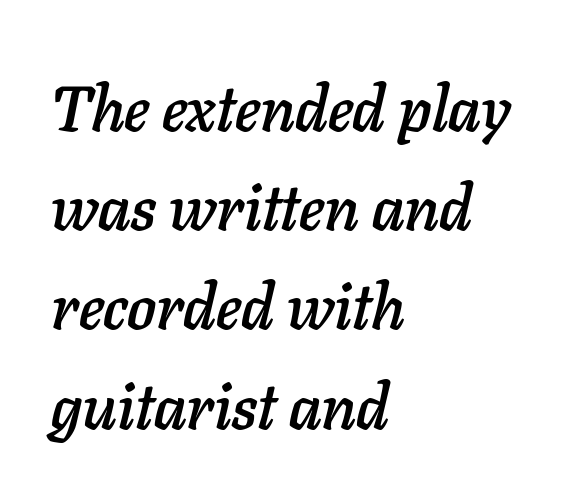
{"italic": "yes", "lean": "right", "slant_degrees": 11, "width": "normal", "stroke_contrast": "low", "x_height": "medium", "monospaced": "no", "underline": "no", "align": "left", "line_spacing": "normal", "line_spacing_ratio": 1.55, "letter_spacing": "normal", "letter_spacing_em": 0.0, "glyph_px": 64}
